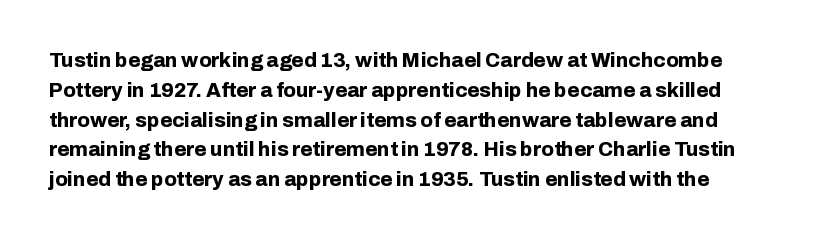
Q: Is the text bold? A: Yes.
Q: Is the text italic (slanted)? A: No, it is upright.
Q: Is the text underlined? A: No.
Q: Is the spacing between letters normal or unusually wide? A: Normal.
Q: Is the spacing between lines tight, normal or loose? A: Normal.
